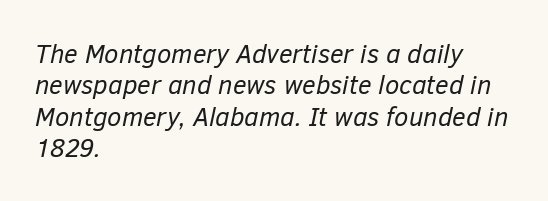
{"italic": "yes", "lean": "right", "slant_degrees": 12, "bold": "no", "underline": "no", "align": "left", "line_spacing_ratio": 1.21, "letter_spacing": "normal", "letter_spacing_em": 0.0, "glyph_px": 26}
